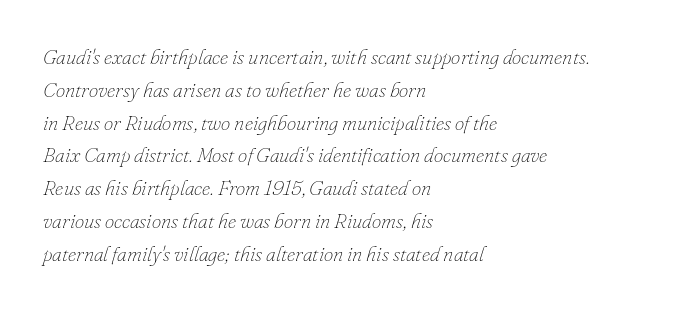
A student would call this left alignment; a typographer would say flush left, rag right. What stands out about the letter spacing? Nothing — it is the standard amount. Bare-footed words on every line. Weight class: somewhere from thin through regular.
